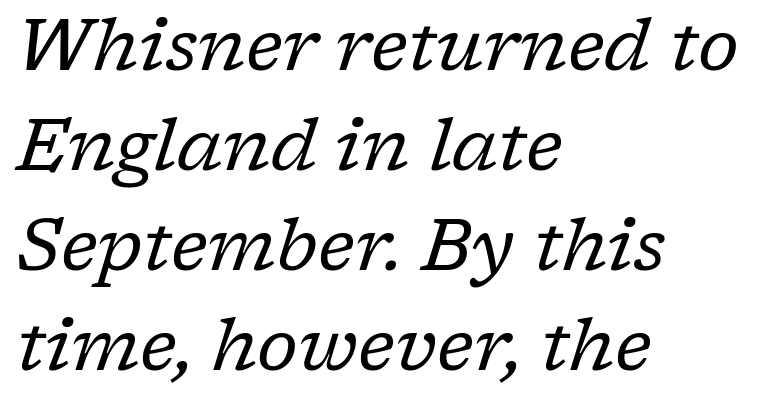
The lines sit at an ordinary, default distance from one another. Little horizontal feet cap the strokes, marking this as serif type. The strokes carry an ordinary text weight at most. Compared with a centered layout, this one pins lines to the left instead. Varying glyph widths throughout — classic text-font behaviour. Look at the tracking — it's just the regular setting, nothing added.
